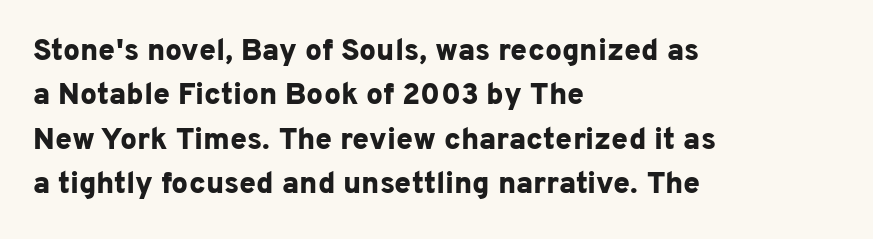
{"serif": "no", "italic": "no", "bold": "yes", "weight": "bold", "width": "normal", "stroke_contrast": "low", "x_height": "medium", "monospaced": "no", "underline": "no", "align": "left", "line_spacing": "normal", "line_spacing_ratio": 1.48, "letter_spacing": "normal", "letter_spacing_em": 0.0, "glyph_px": 30}
